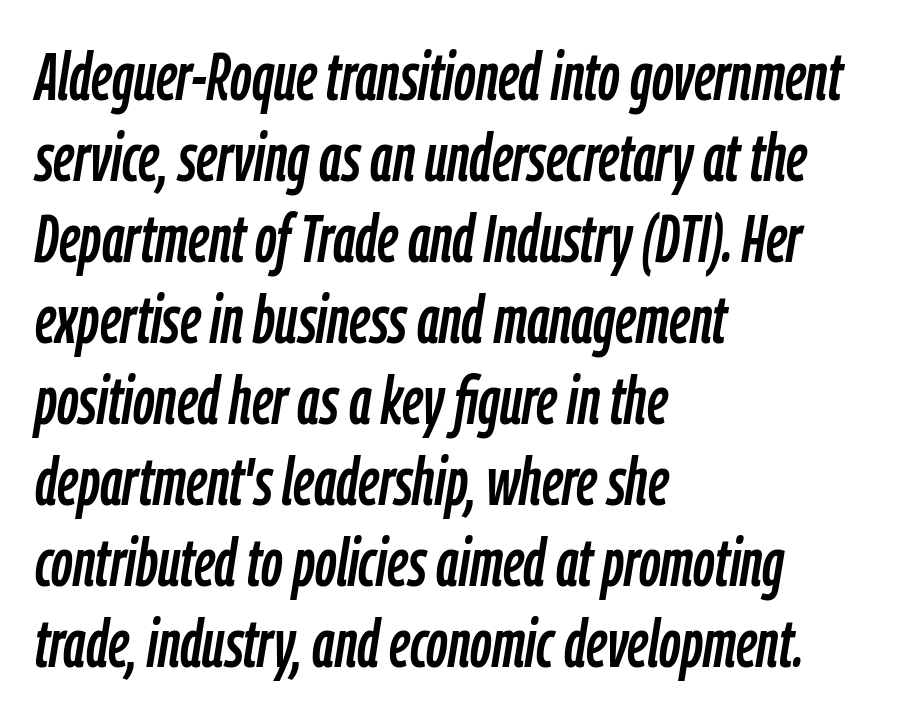
Q: Is the text italic (slanted)? A: Yes, it leans right by about 9 degrees.
Q: Is the text underlined? A: No.
Q: How is the paragraph aligned? A: Left-aligned.
Q: Is the spacing between letters normal or unusually wide? A: Normal.
Q: Width (condensed, normal, or wide)? A: Condensed.
Q: Stroke contrast? A: Low.
Q: x-height? A: Medium.
Q: Monospaced? A: No.
